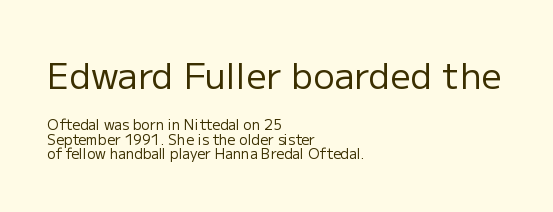
The image shows 36 px regular-weight sans-serif type, upright; set left-aligned, tight line spacing (1.04x), normal letter spacing, not underlined; the first (top) block is 2.57x larger; low stroke contrast and a medium x-height.
